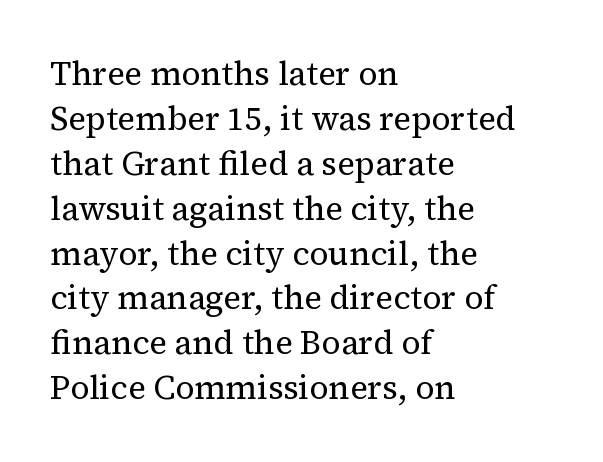
{"serif": "yes", "italic": "no", "bold": "no", "weight": "regular", "width": "normal", "stroke_contrast": "medium", "x_height": "medium", "monospaced": "no", "underline": "no", "align": "left", "line_spacing": "normal", "line_spacing_ratio": 1.36, "letter_spacing": "normal", "letter_spacing_em": 0.0, "glyph_px": 33}
